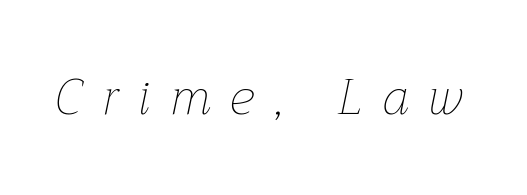
The image shows 50 px thin type, italic (leaning right); set unusually wide letter spacing (+0.4 em), not underlined; low stroke contrast and a medium x-height.
